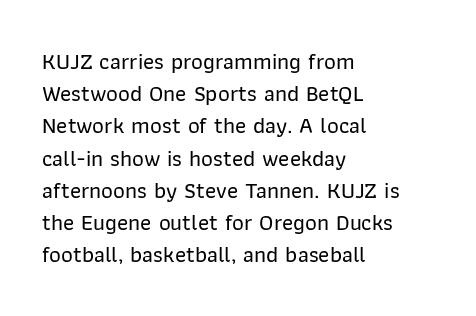
The image shows 23 px text type, upright; set left-aligned, normal line spacing (1.4x), normal letter spacing, not underlined.
